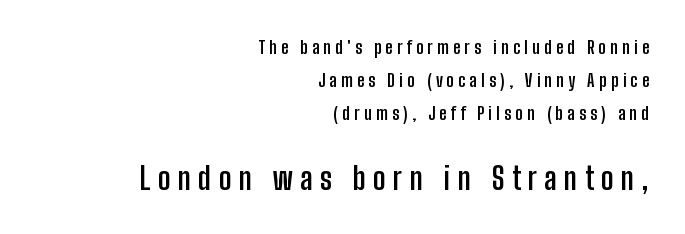
{"serif": "no", "italic": "no", "bold": "yes", "weight": "semibold", "width": "condensed", "stroke_contrast": "low", "x_height": "medium", "monospaced": "no", "underline": "no", "align": "right", "line_spacing_ratio": 1.82, "letter_spacing": "wide", "letter_spacing_em": 0.23, "larger_block": "second", "size_ratio": 1.72, "glyph_px": 31}
